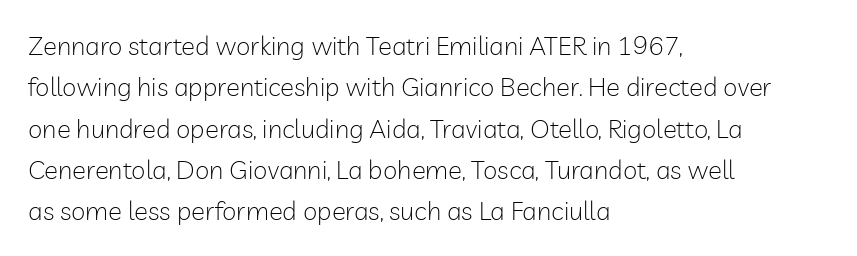
The image shows 26 px text type, upright; set left-aligned, normal line spacing (1.59x), normal letter spacing, not underlined.
